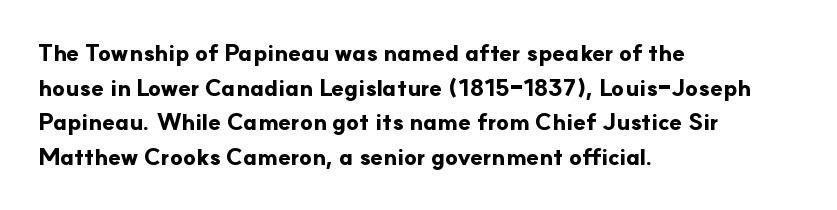
Q: Is the text bold? A: Yes.
Q: Is the text italic (slanted)? A: No, it is upright.
Q: Is the text underlined? A: No.
Q: How is the paragraph aligned? A: Left-aligned.
Q: Is the spacing between letters normal or unusually wide? A: Normal.
Q: Is the spacing between lines tight, normal or loose? A: Normal.
